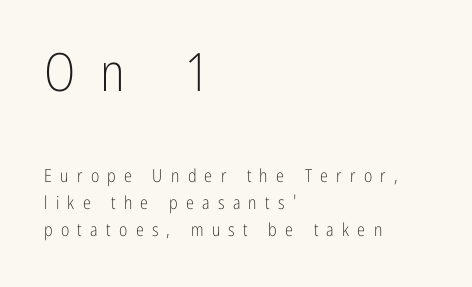
{"serif": "no", "italic": "no", "bold": "no", "weight": "light", "width": "condensed", "stroke_contrast": "low", "x_height": "medium", "monospaced": "no", "underline": "no", "align": "left", "line_spacing": "normal", "line_spacing_ratio": 1.5, "letter_spacing": "wide", "letter_spacing_em": 0.46, "larger_block": "first", "size_ratio": 2.94, "glyph_px": 53}
